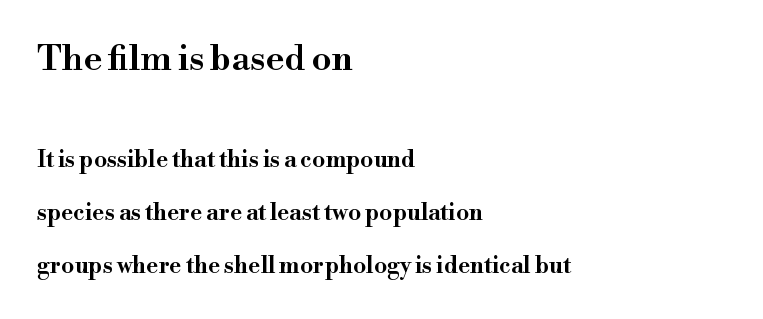
The letters stand upright; this is a roman face. If you drew a ruler down the left edge, every line would touch it. Is this a fixed-width face? No — the glyphs have proportional, varying widths. The glyphs are unaccompanied by any horizontal stroke below them.
